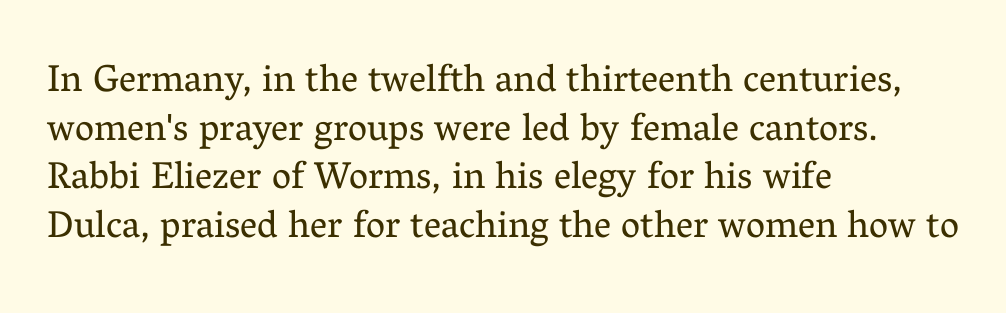
Q: Is the text bold? A: No.
Q: Is the text italic (slanted)? A: No, it is upright.
Q: Is the typeface a serif or a sans-serif typeface? A: Serif.
Q: Is the text underlined? A: No.
Q: How is the paragraph aligned? A: Left-aligned.
Q: Is the spacing between letters normal or unusually wide? A: Normal.
Q: Is the spacing between lines tight, normal or loose? A: Normal.
Q: Width (condensed, normal, or wide)? A: Normal.
Q: Stroke contrast? A: Medium.
Q: x-height? A: Medium.
Q: Monospaced? A: No.
